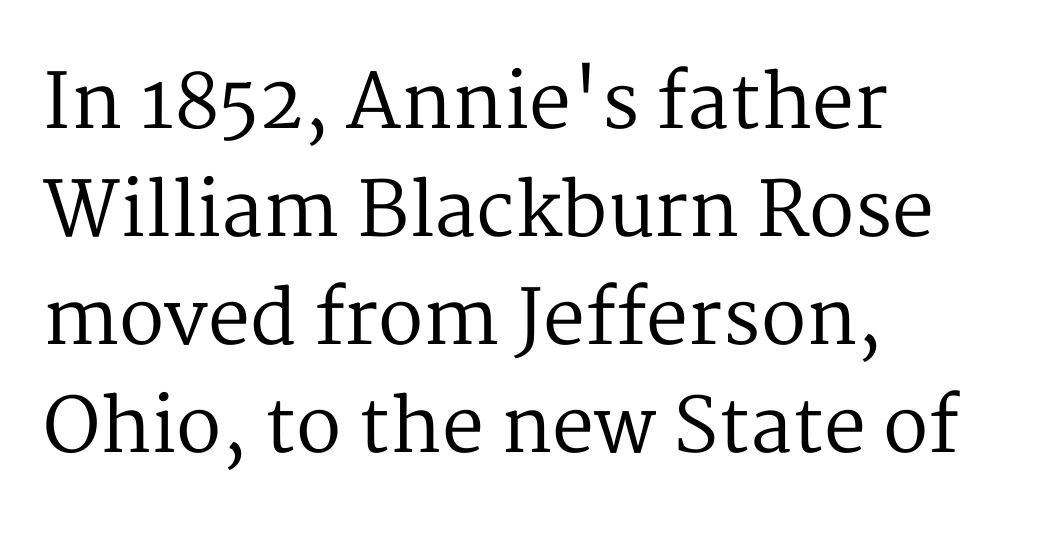
Q: Is the text bold? A: No.
Q: Is the text italic (slanted)? A: No, it is upright.
Q: Is the typeface a serif or a sans-serif typeface? A: Serif.
Q: Is the text underlined? A: No.
Q: How is the paragraph aligned? A: Left-aligned.
Q: Is the spacing between letters normal or unusually wide? A: Normal.
Q: Is the spacing between lines tight, normal or loose? A: Normal.
Q: Width (condensed, normal, or wide)? A: Normal.
Q: Stroke contrast? A: Medium.
Q: x-height? A: Medium.
Q: Monospaced? A: No.
